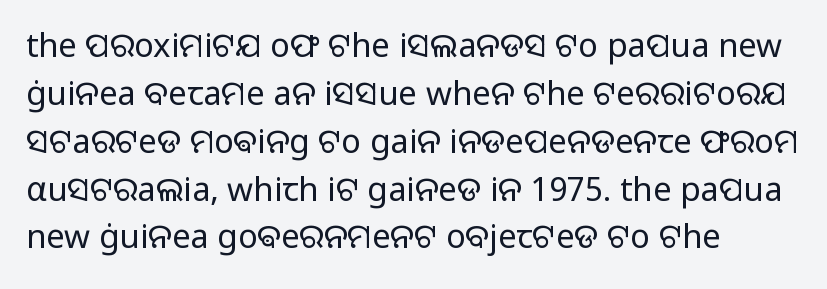
The image shows 33 px regular-weight sans-serif type, upright; set left-aligned, normal line spacing (1.45x), normal letter spacing, not underlined; low stroke contrast and a medium x-height.
